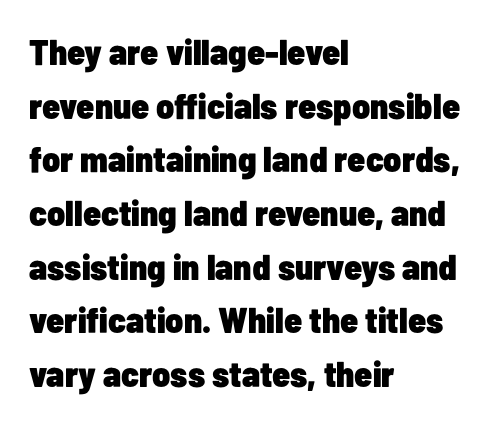
The image shows 36 px heavy, condensed sans-serif type, upright; set left-aligned, normal line spacing (1.49x), normal letter spacing, not underlined; low stroke contrast and a medium x-height.
